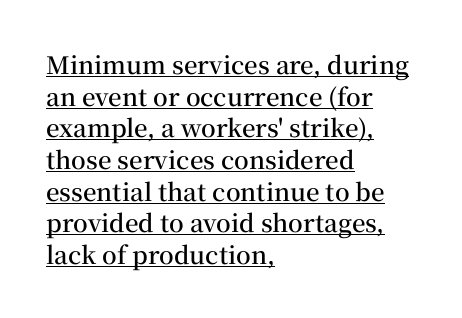
Q: Is the text bold? A: Semi-bold.
Q: Is the text italic (slanted)? A: No, it is upright.
Q: Is the text underlined? A: Yes.
Q: How is the paragraph aligned? A: Left-aligned.
Q: Is the spacing between letters normal or unusually wide? A: Normal.
Q: Is the spacing between lines tight, normal or loose? A: Normal.
